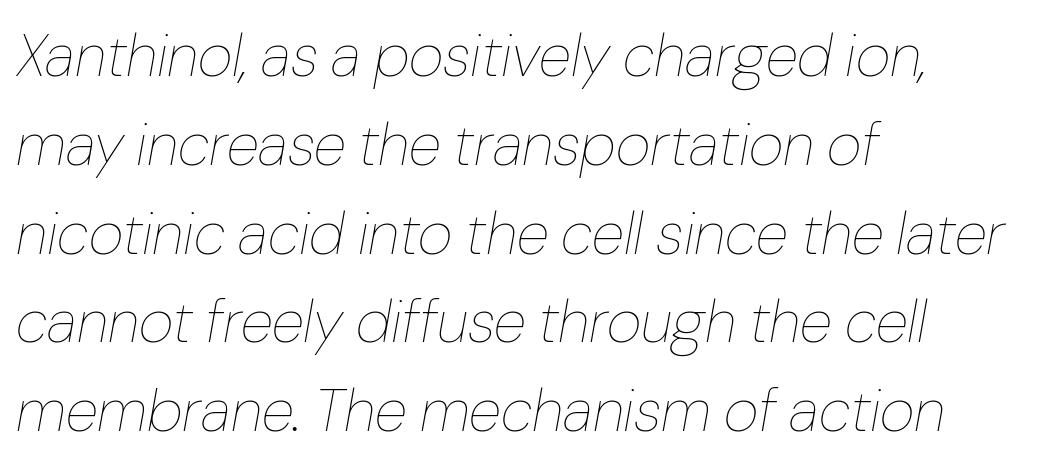
{"italic": "yes", "lean": "right", "slant_degrees": 10, "bold": "no", "weight": "thin", "width": "normal", "stroke_contrast": "low", "x_height": "medium", "monospaced": "no", "underline": "no", "align": "left", "line_spacing": "normal", "line_spacing_ratio": 1.48, "letter_spacing": "normal", "letter_spacing_em": 0.0, "glyph_px": 60}
